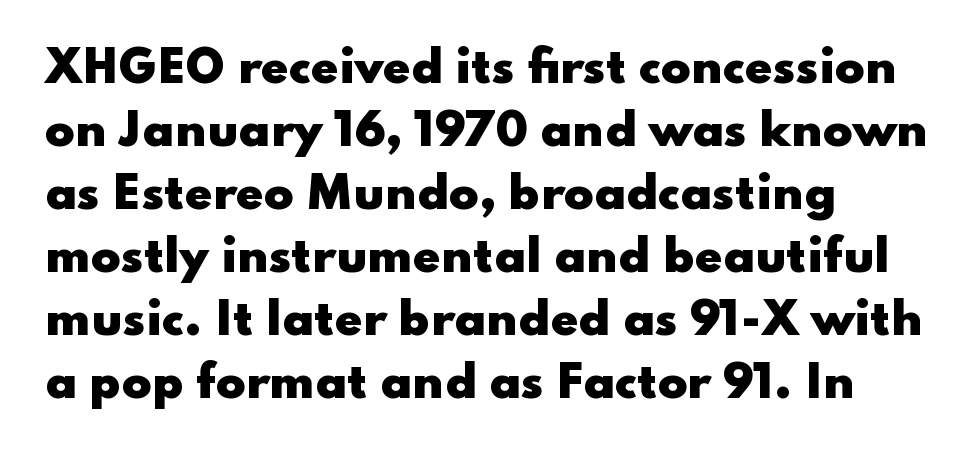
The image shows 44 px heavy, wide sans-serif type, upright; set left-aligned, normal line spacing (1.43x), normal letter spacing, not underlined; low stroke contrast and a small x-height.
